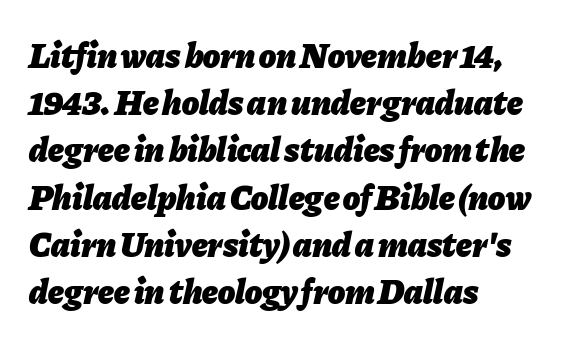
Q: Is the text bold? A: Yes.
Q: Is the text italic (slanted)? A: Yes, it leans right by about 11 degrees.
Q: Is the text underlined? A: No.
Q: How is the paragraph aligned? A: Left-aligned.
Q: Is the spacing between letters normal or unusually wide? A: Normal.
Q: Is the spacing between lines tight, normal or loose? A: Normal.
Q: Width (condensed, normal, or wide)? A: Normal.
Q: Stroke contrast? A: Low.
Q: x-height? A: Medium.
Q: Monospaced? A: No.
